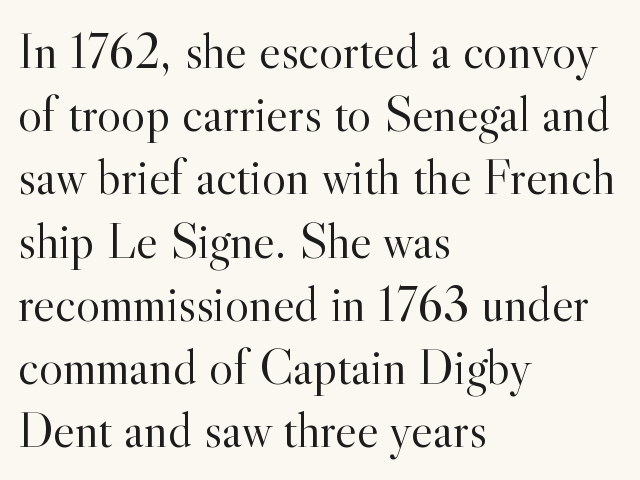
Q: Is the text bold? A: No.
Q: Is the text italic (slanted)? A: No, it is upright.
Q: Is the typeface a serif or a sans-serif typeface? A: Serif.
Q: Is the text underlined? A: No.
Q: How is the paragraph aligned? A: Left-aligned.
Q: Is the spacing between letters normal or unusually wide? A: Normal.
Q: Width (condensed, normal, or wide)? A: Normal.
Q: x-height? A: Small.
Q: Monospaced? A: No.
